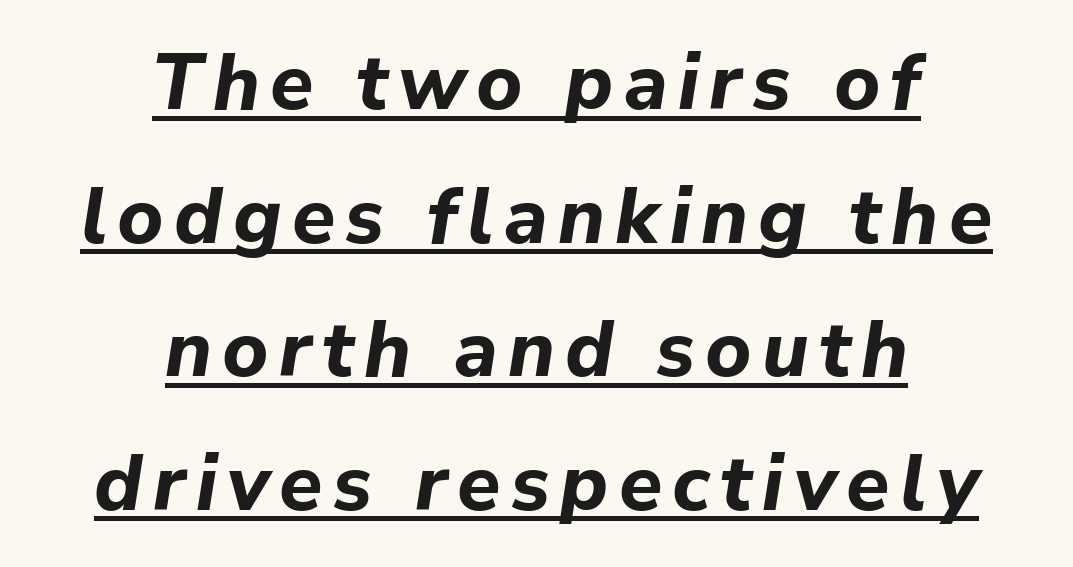
Q: Is the text bold? A: Yes.
Q: Is the text italic (slanted)? A: Yes, it leans right by about 9 degrees.
Q: Is the text underlined? A: Yes.
Q: How is the paragraph aligned? A: Centered.
Q: Is the spacing between lines tight, normal or loose? A: Normal.
Q: Width (condensed, normal, or wide)? A: Normal.
Q: Stroke contrast? A: Low.
Q: x-height? A: Medium.
Q: Monospaced? A: No.
